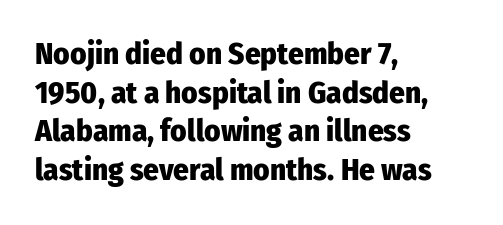
Clear beneath every line of the passage. A sans-serif font was chosen for this passage. Horizontal alignment here is leftward, the default for most running prose. Heavy-handed strokes throughout: this text is bold. Posture: vertical. These lines are rendered in a variable-pitch font.
